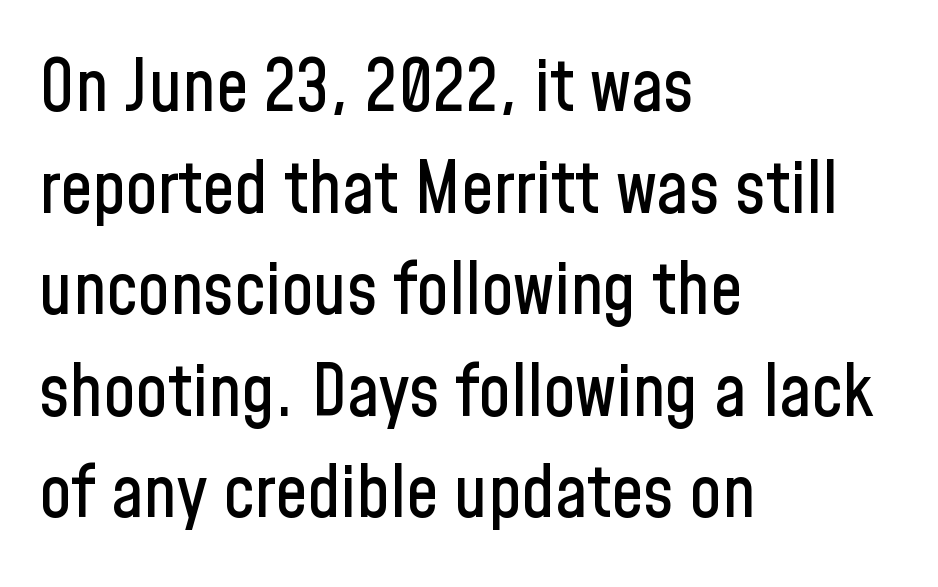
Q: Is the text italic (slanted)? A: No, it is upright.
Q: Is the typeface a serif or a sans-serif typeface? A: Sans-serif.
Q: Is the text underlined? A: No.
Q: How is the paragraph aligned? A: Left-aligned.
Q: Is the spacing between letters normal or unusually wide? A: Normal.
Q: Is the spacing between lines tight, normal or loose? A: Normal.
Q: Width (condensed, normal, or wide)? A: Condensed.
Q: Stroke contrast? A: Low.
Q: x-height? A: Medium.
Q: Monospaced? A: No.
